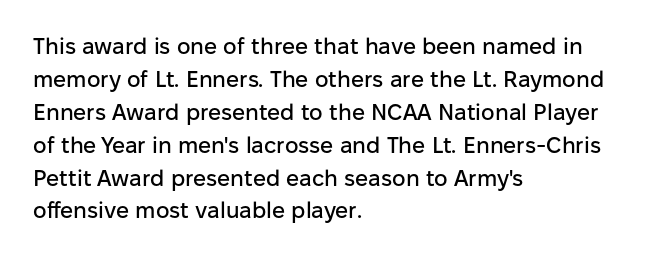
Plain, unruled lines of type. Letter spacing: default. Quick note: interline space is typical. Does the lettering tilt? It doesn't — this is upright. One-word summary of the alignment: left.
